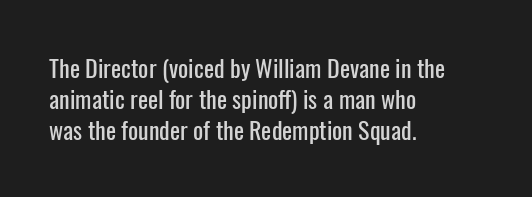
{"italic": "no", "underline": "no", "align": "left", "line_spacing": "normal", "line_spacing_ratio": 1.3, "letter_spacing": "normal", "letter_spacing_em": 0.0, "glyph_px": 24}
